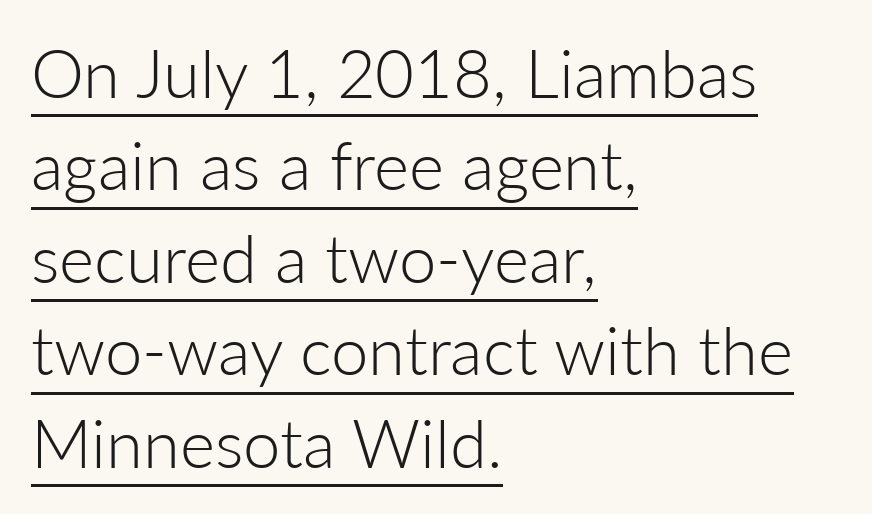
The passage shown has conventional tracking throughout. Ordinary non-slanted type is in use. Note: no serifs on the glyphs. The lines in this sample share a left origin and differ only in where they stop.
